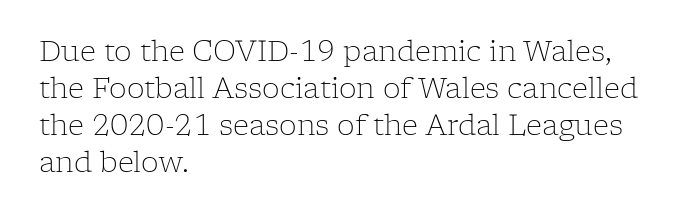
Q: Is the text bold? A: No.
Q: Is the text italic (slanted)? A: No, it is upright.
Q: Is the typeface a serif or a sans-serif typeface? A: Serif.
Q: Is the text underlined? A: No.
Q: How is the paragraph aligned? A: Left-aligned.
Q: Is the spacing between letters normal or unusually wide? A: Normal.
Q: Is the spacing between lines tight, normal or loose? A: Normal.
Q: Width (condensed, normal, or wide)? A: Normal.
Q: Stroke contrast? A: Low.
Q: x-height? A: Medium.
Q: Monospaced? A: No.
